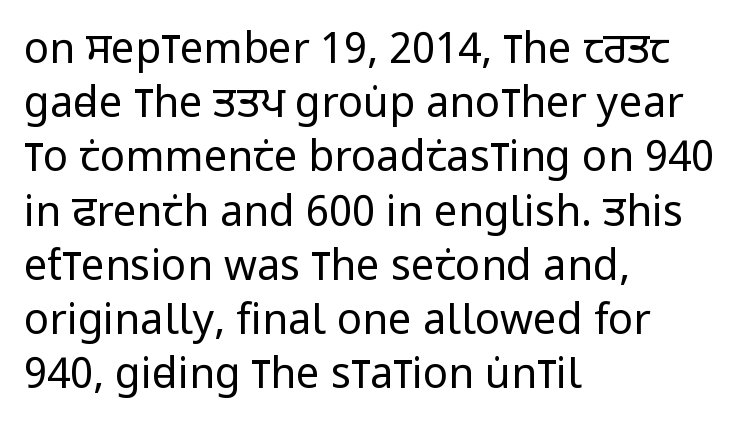
The image shows 42 px regular-weight, condensed sans-serif type, upright; set left-aligned, normal line spacing (1.29x), normal letter spacing, not underlined; low stroke contrast and a large x-height.
